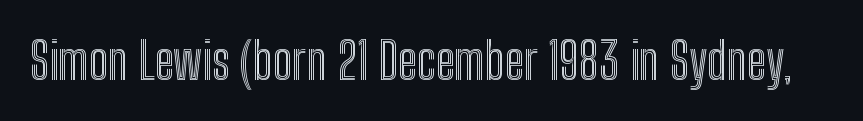
You could call the tracking neutral — neither tight nor loose. The string is rendered with underlining switched off. Note the varied advance widths — an 'i' is clearly narrower than an 'm'. The lettering stays uniformly vertical, giving the passage a roman look.
